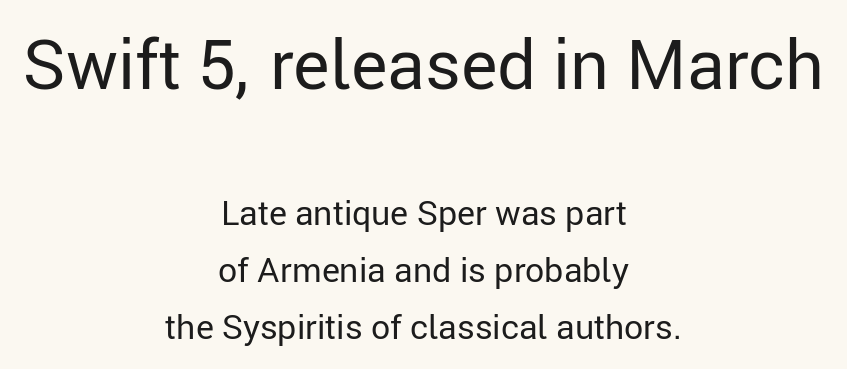
{"serif": "no", "italic": "no", "bold": "no", "weight": "regular", "width": "normal", "stroke_contrast": "low", "x_height": "medium", "monospaced": "no", "underline": "no", "align": "center", "line_spacing": "normal", "line_spacing_ratio": 1.67, "letter_spacing": "normal", "letter_spacing_em": 0.0, "larger_block": "first", "size_ratio": 2.03, "glyph_px": 69}
